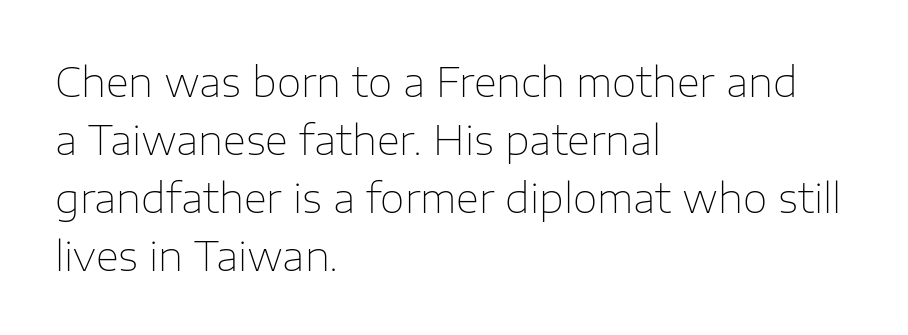
{"serif": "no", "italic": "no", "bold": "no", "weight": "thin", "width": "normal", "stroke_contrast": "low", "x_height": "medium", "monospaced": "no", "underline": "no", "align": "left", "line_spacing": "normal", "line_spacing_ratio": 1.45, "letter_spacing": "normal", "letter_spacing_em": 0.0, "glyph_px": 40}
